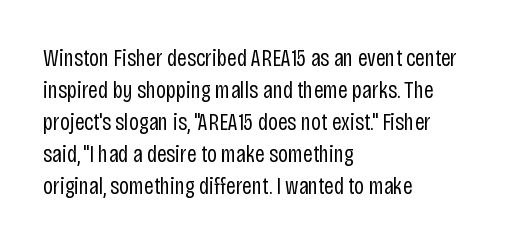
Q: Is the text bold? A: No.
Q: Is the text italic (slanted)? A: No, it is upright.
Q: Is the text underlined? A: No.
Q: How is the paragraph aligned? A: Left-aligned.
Q: Is the spacing between letters normal or unusually wide? A: Normal.
Q: Is the spacing between lines tight, normal or loose? A: Normal.
